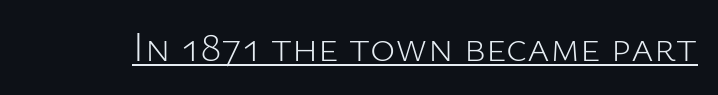
{"serif": "no", "italic": "no", "bold": "no", "weight": "light", "width": "normal", "stroke_contrast": "low", "x_height": "medium", "monospaced": "no", "underline": "yes", "letter_spacing": "normal", "letter_spacing_em": 0.0, "glyph_px": 43}
